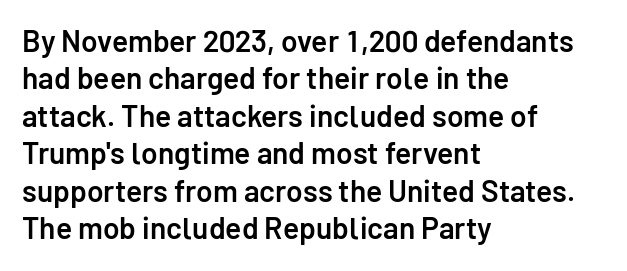
The image shows 30 px semibold sans-serif type, upright; set left-aligned, normal line spacing (1.25x), normal letter spacing, not underlined; low stroke contrast and a medium x-height.
